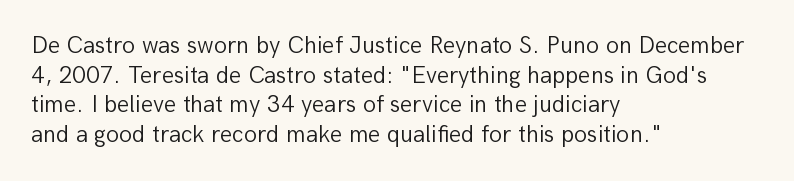
Q: Is the text bold? A: No.
Q: Is the text italic (slanted)? A: No, it is upright.
Q: Is the text underlined? A: No.
Q: How is the paragraph aligned? A: Left-aligned.
Q: Is the spacing between letters normal or unusually wide? A: Normal.
